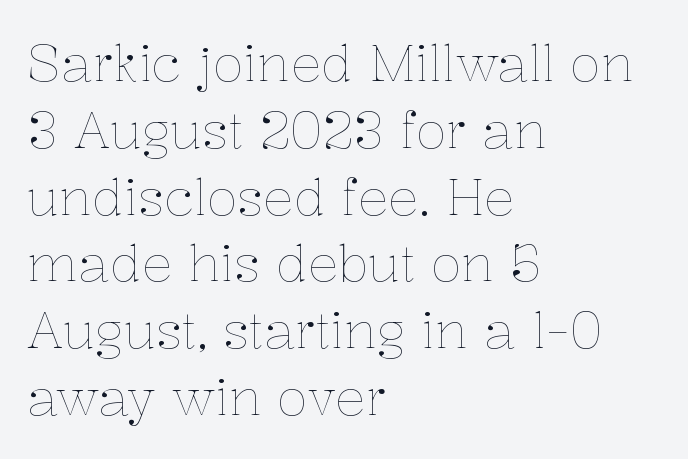
Do the characters align in a grid? No, the font is proportional. The axis of the letterforms is exactly vertical. Inter-character spacing is left at the font's built-in metrics. Visually the block forms a straight wall on the left and a jagged coastline on the right. Has an underline been added? It has not.
